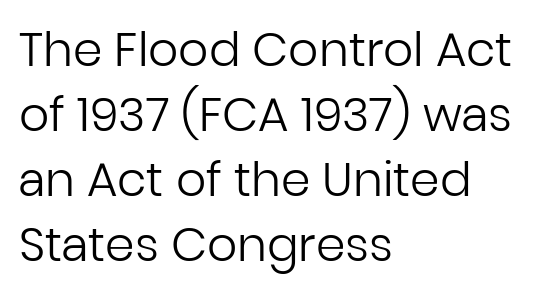
Letterform terminals end flat and unadorned throughout the passage. You could call the tracking neutral — neither tight nor loose. Words float on clear page, feet unadorned. The lines in this sample share a left origin and differ only in where they stop. Unbolded letterforms with no extra heft.
